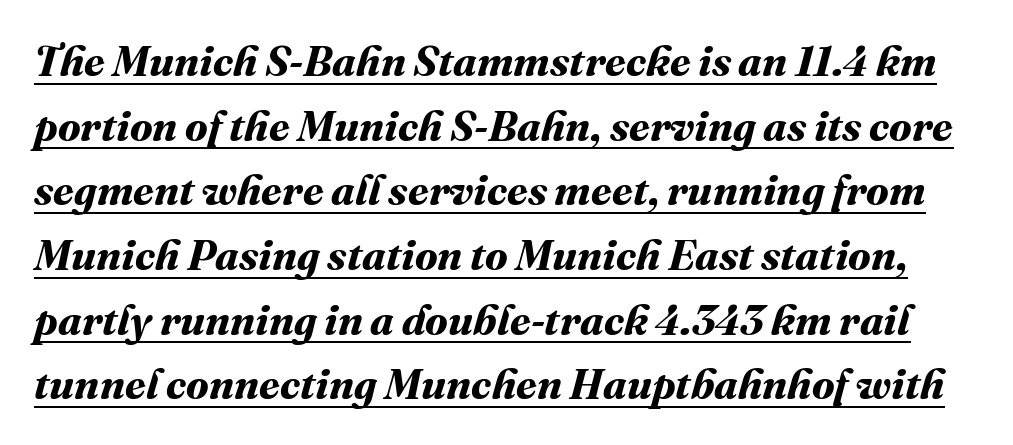
The face used here is proportionally spaced, like ordinary book or web type. Heavy, bold letterforms. This block has exactly the height ordinary leading produces. This sample carries an underscore along the baseline area. No extra tracking has been applied to these lines.
